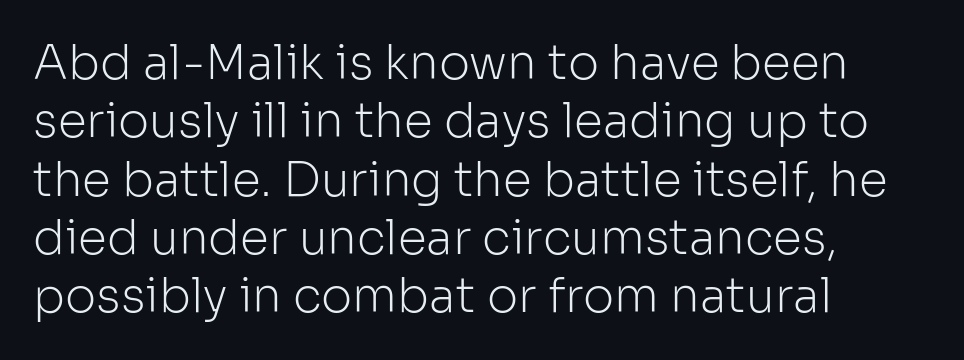
The image shows 47 px light sans-serif type, upright; set left-aligned, line spacing 1.24x, normal letter spacing, not underlined; low stroke contrast and a medium x-height.
